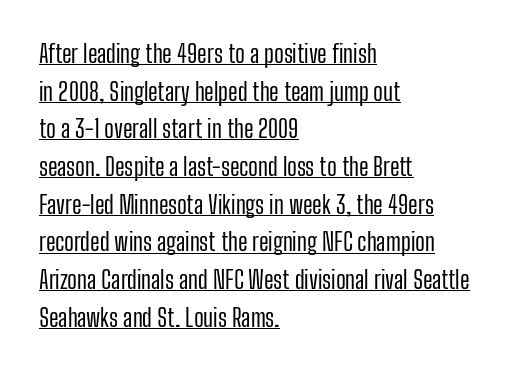
The image shows 24 px text type, upright; set left-aligned, normal line spacing (1.57x), normal letter spacing, underlined.
